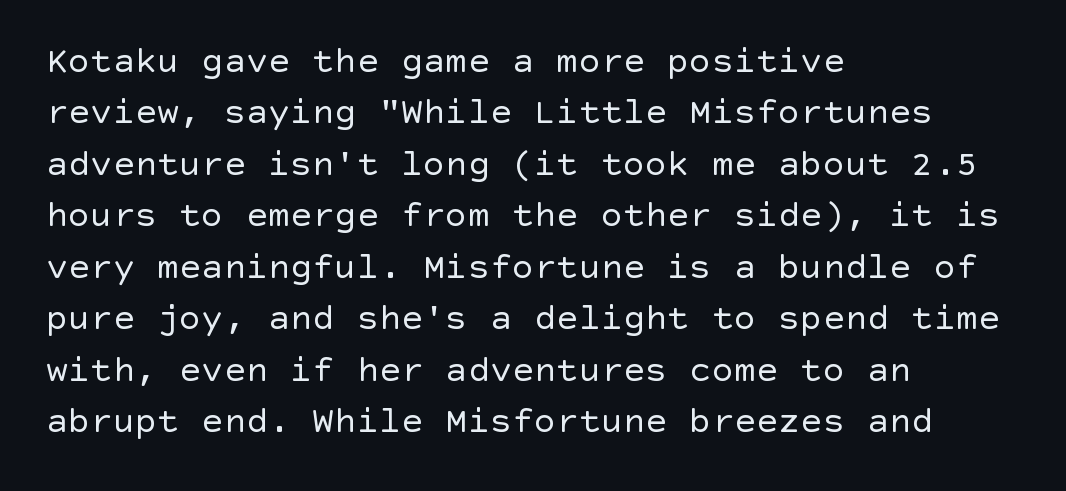
{"serif": "no", "italic": "no", "bold": "no", "weight": "regular", "width": "normal", "x_height": "large", "underline": "no", "align": "left", "line_spacing": "normal", "line_spacing_ratio": 1.39, "letter_spacing": "normal", "letter_spacing_em": 0.0, "glyph_px": 37}
